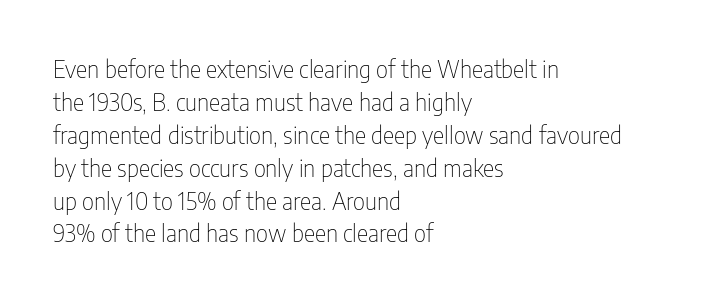
These lines stack with their left ends in a neat column. Letters rest on an invisible, unmarked baseline. The lines sit at an ordinary, default distance from one another. The type sits square on the baseline with zero lean. No letter is thick-stroked: the sample isn't bold. Default kerning and tracking; the words read as compact shapes.
